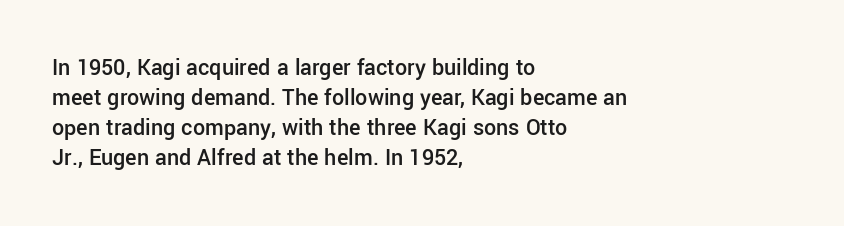
The image shows 24 px text type, upright; set left-aligned, normal line spacing (1.25x), normal letter spacing, not underlined.
